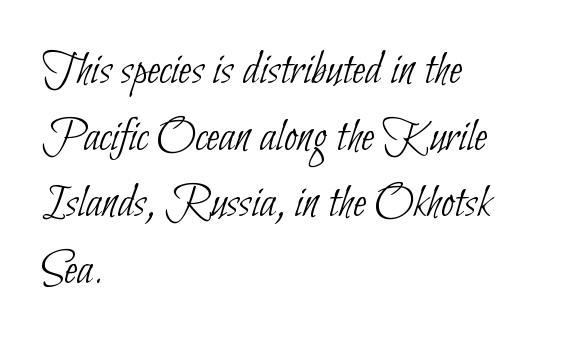
{"serif": "no", "bold": "no", "weight": "thin", "width": "condensed", "stroke_contrast": "low", "x_height": "small", "monospaced": "no", "underline": "no", "align": "left", "line_spacing": "normal", "line_spacing_ratio": 1.39, "letter_spacing": "normal", "letter_spacing_em": 0.0, "glyph_px": 48}
